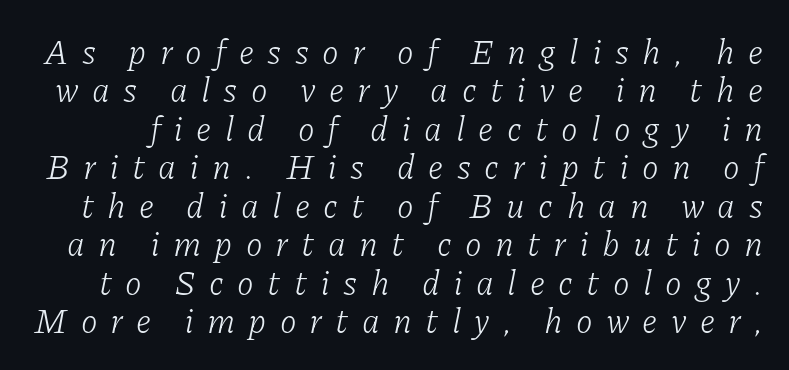
The image shows 34 px light serif type, italic (leaning right); set tight line spacing (1.13x), unusually wide letter spacing (+0.39 em), not underlined; low stroke contrast and a medium x-height.
